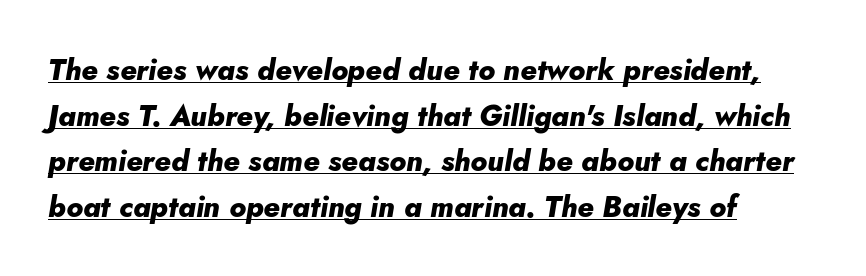
Spacing verdict: proportional, widths tailored to each character. You can tell it's italic because the verticals aren't actually vertical. Compared with undecorated copy, this sample adds a rule below the words. One glance says typical: line gaps are just what's usual. Set as a true bold cut, around the 700 mark.
